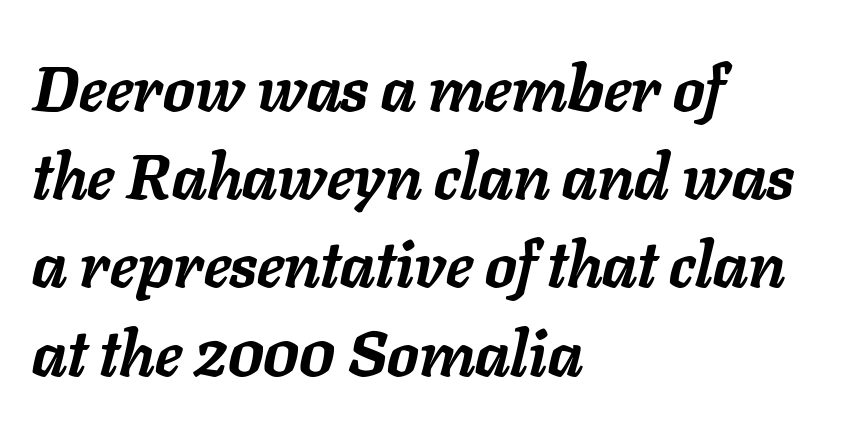
The image shows 63 px semibold type, italic (leaning right); set left-aligned, normal line spacing (1.4x), normal letter spacing, not underlined; low stroke contrast and a medium x-height.
